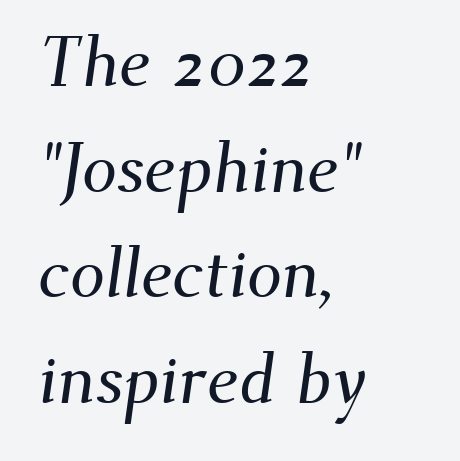
This is serif lettering, the kind often seen in printed books. In terms of letterspacing, this is plain default setting. The lines sit at an ordinary, default distance from one another. The foot of each line stays bare and open. The passage shown is typed in a proportional face where columns would drift. The lines are quadded left.
